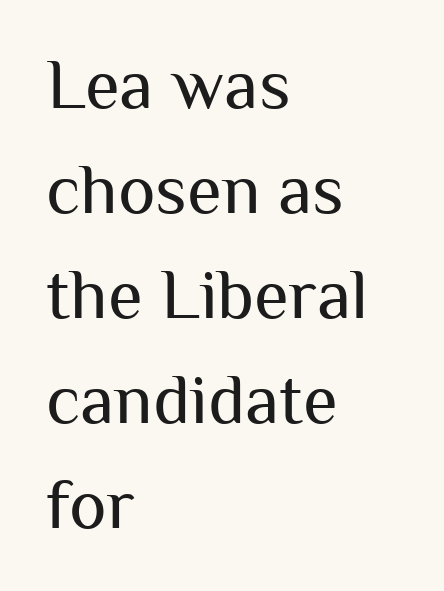
{"serif": "no", "italic": "no", "bold": "no", "weight": "regular", "width": "normal", "stroke_contrast": "medium", "x_height": "medium", "monospaced": "no", "underline": "no", "align": "left", "line_spacing": "normal", "line_spacing_ratio": 1.48, "letter_spacing": "normal", "letter_spacing_em": 0.0, "glyph_px": 71}
